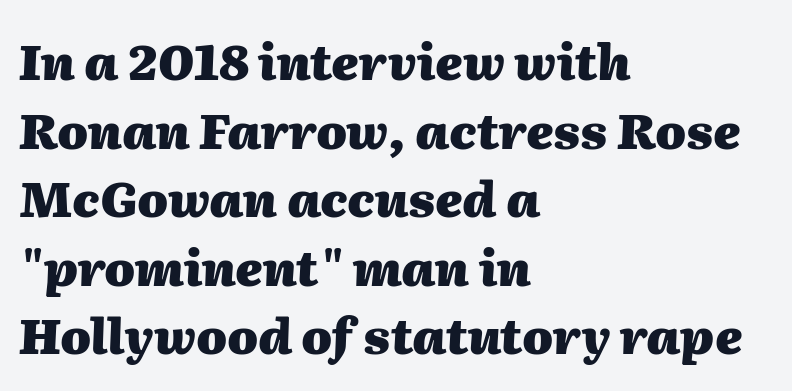
Q: Is the text bold? A: Yes.
Q: Is the text italic (slanted)? A: Yes, it leans right by about 2 degrees.
Q: Is the text underlined? A: No.
Q: How is the paragraph aligned? A: Left-aligned.
Q: Is the spacing between letters normal or unusually wide? A: Normal.
Q: Is the spacing between lines tight, normal or loose? A: Normal.
Q: Width (condensed, normal, or wide)? A: Normal.
Q: Stroke contrast? A: Medium.
Q: x-height? A: Medium.
Q: Monospaced? A: No.
